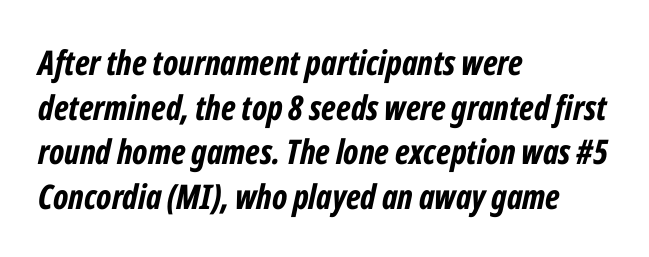
A student would call this left alignment; a typographer would say flush left, rag right. These lines were composed using italics. Is this a fixed-width face? No — the glyphs have proportional, varying widths. The space directly below the letters is spotless. No extra tracking has been applied to these lines.
